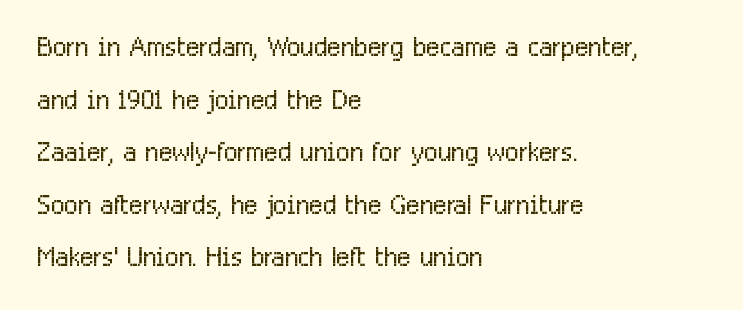
The image shows 36 px light, condensed sans-serif type, upright; set left-aligned, normal line spacing (1.46x), normal letter spacing, not underlined; low stroke contrast and a medium x-height.
